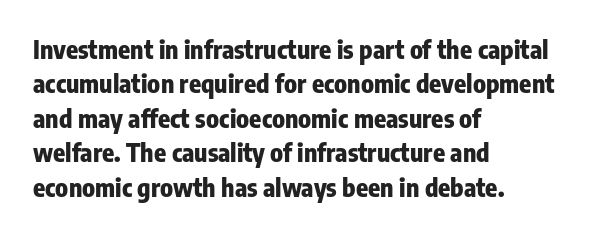
Q: Is the text bold? A: Yes.
Q: Is the text italic (slanted)? A: No, it is upright.
Q: Is the text underlined? A: No.
Q: How is the paragraph aligned? A: Left-aligned.
Q: Is the spacing between letters normal or unusually wide? A: Normal.
Q: Is the spacing between lines tight, normal or loose? A: Normal.
